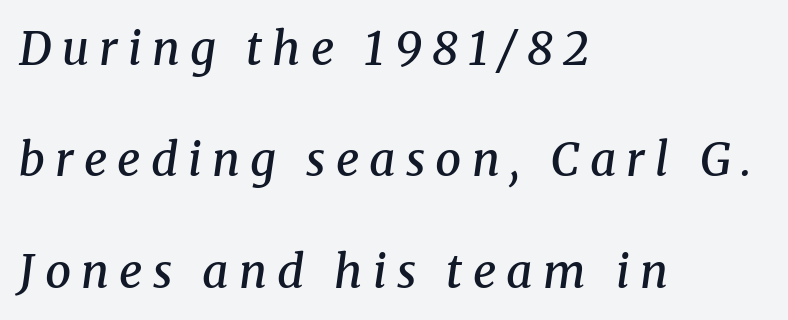
{"serif": "yes", "italic": "yes", "lean": "right", "slant_degrees": 8, "bold": "semi", "weight": "semibold", "width": "normal", "stroke_contrast": "medium", "x_height": "medium", "monospaced": "no", "underline": "no", "align": "left", "line_spacing": "loose", "line_spacing_ratio": 2.42, "letter_spacing": "wide", "letter_spacing_em": 0.22, "glyph_px": 46}
